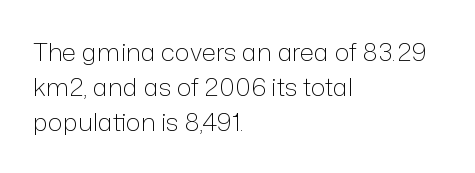
The image shows 25 px text type, upright; set left-aligned, normal line spacing (1.41x), normal letter spacing, not underlined.
